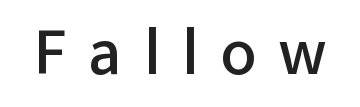
The image shows 59 px semibold sans-serif type, upright; set unusually wide letter spacing (+0.37 em), not underlined; low stroke contrast and a medium x-height.
